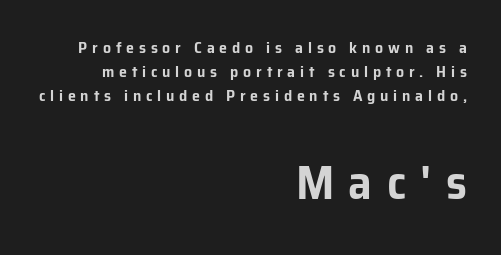
Character widths vary here, with narrow letters taking less room than wide ones. Any mark beneath the type? The region is blank. A sans-serif font was chosen for this passage. Caption: expanded tracking, letters set apart. You can tell it's not italic because the verticals are truly vertical.
